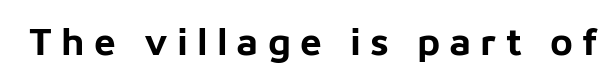
The face used here is rendered with a markedly widened letterfit. This sample uses an upright cut, with every glyph sitting square on the baseline. Weight check: bold — yes, fully. Words float on clear page, feet unadorned.
